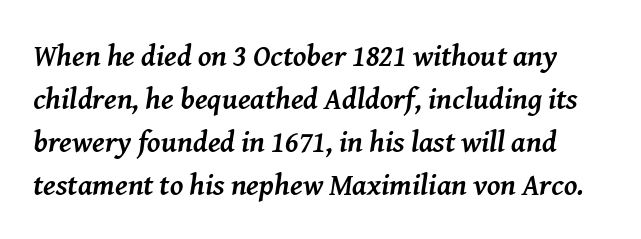
Q: Is the text bold? A: Yes.
Q: Is the text italic (slanted)? A: Yes, it leans right by about 8 degrees.
Q: Is the typeface a serif or a sans-serif typeface? A: Serif.
Q: Is the text underlined? A: No.
Q: Is the spacing between letters normal or unusually wide? A: Normal.
Q: Is the spacing between lines tight, normal or loose? A: Normal.
Q: Width (condensed, normal, or wide)? A: Normal.
Q: Stroke contrast? A: Medium.
Q: x-height? A: Medium.
Q: Monospaced? A: No.
